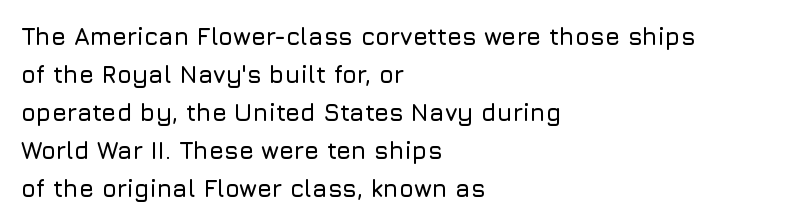
{"italic": "no", "underline": "no", "align": "left", "line_spacing": "normal", "line_spacing_ratio": 1.58, "letter_spacing": "normal", "letter_spacing_em": 0.0, "glyph_px": 24}
